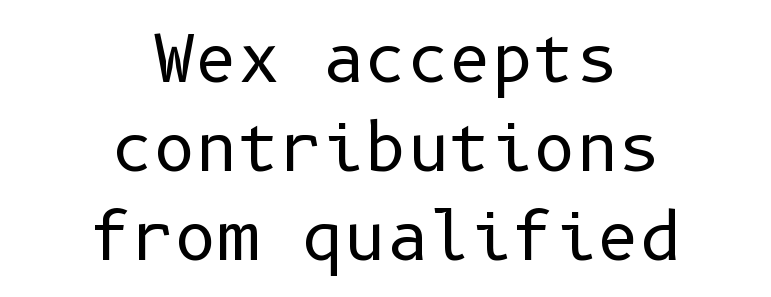
Plain, unruled lines of type. Words appear dense and cohesive because spacing is normal. Notice how the passage keeps no hard edge, just a central spine. Is there much room between lines? A standard amount, neither cramped nor airy.
